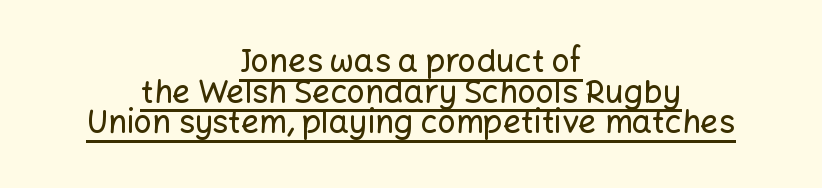
{"serif": "no", "italic": "no", "width": "normal", "stroke_contrast": "low", "x_height": "medium", "monospaced": "no", "underline": "yes", "align": "center", "line_spacing": "tight", "line_spacing_ratio": 0.96, "letter_spacing": "normal", "letter_spacing_em": 0.0, "glyph_px": 32}
